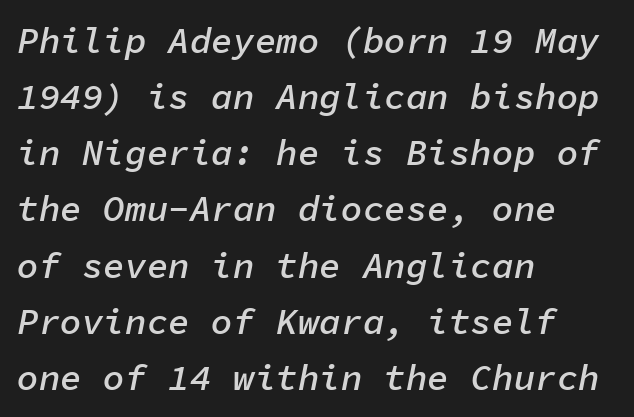
{"italic": "yes", "lean": "right", "slant_degrees": 11, "bold": "semi", "weight": "semibold", "width": "normal", "stroke_contrast": "low", "x_height": "medium", "monospaced": "yes", "underline": "no", "align": "left", "line_spacing": "normal", "line_spacing_ratio": 1.56, "letter_spacing": "normal", "letter_spacing_em": 0.0, "glyph_px": 36}
